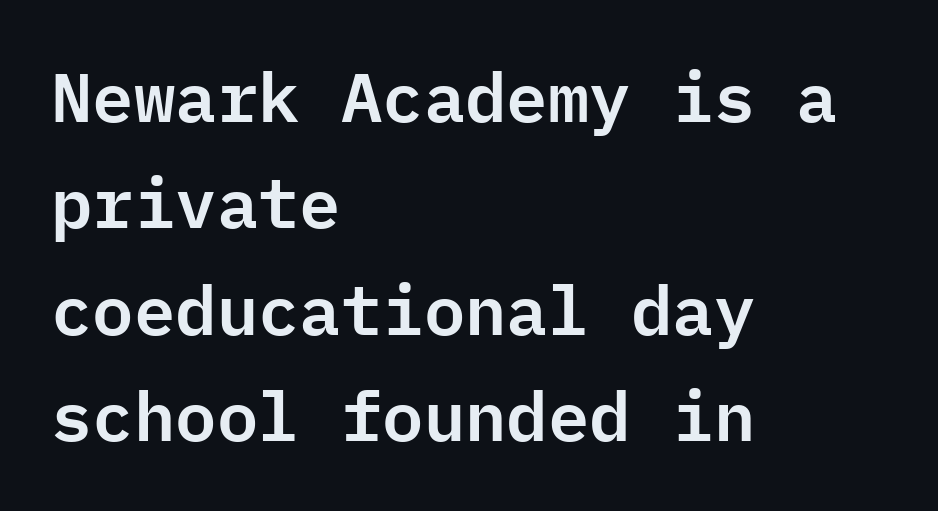
{"serif": "no", "italic": "no", "width": "normal", "stroke_contrast": "low", "x_height": "medium", "monospaced": "yes", "underline": "no", "align": "left", "line_spacing": "normal", "line_spacing_ratio": 1.54, "letter_spacing": "normal", "letter_spacing_em": 0.0, "glyph_px": 69}
